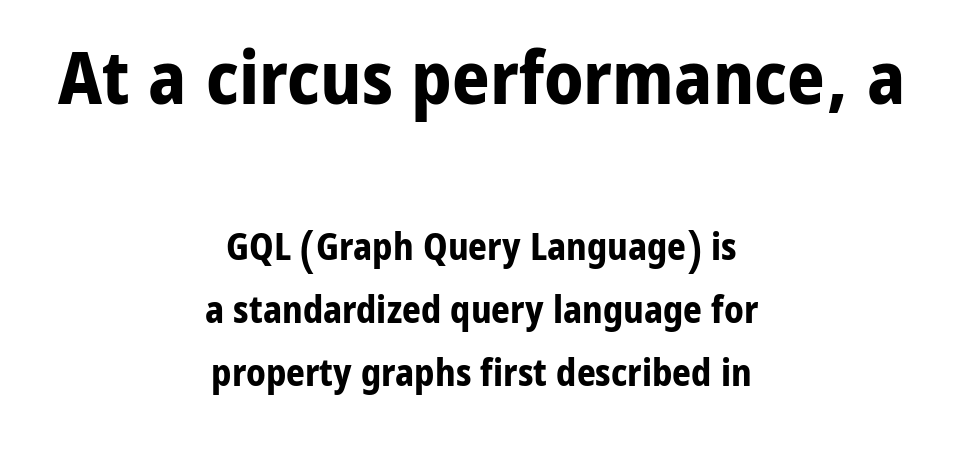
Q: Is the text bold? A: Yes.
Q: Is the text italic (slanted)? A: No, it is upright.
Q: Is the typeface a serif or a sans-serif typeface? A: Sans-serif.
Q: Is the text underlined? A: No.
Q: How is the paragraph aligned? A: Centered.
Q: Is the spacing between letters normal or unusually wide? A: Normal.
Q: Which block of text is set in a larger size, the first (top) or the second (bottom)? A: The first (top) one.
Q: Width (condensed, normal, or wide)? A: Normal.
Q: Stroke contrast? A: Low.
Q: x-height? A: Medium.
Q: Monospaced? A: No.
